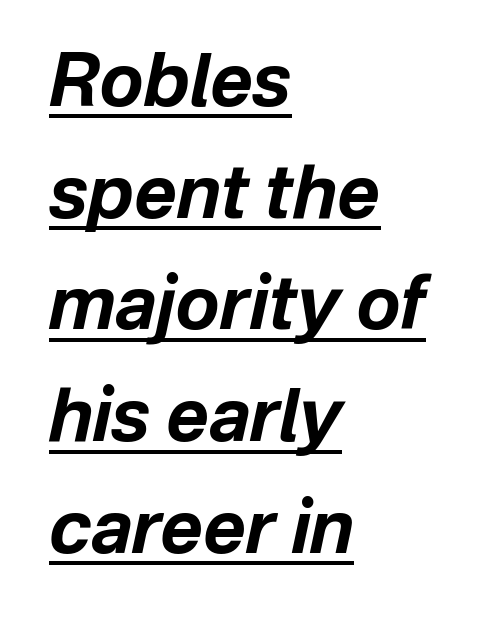
{"italic": "yes", "lean": "right", "slant_degrees": 12, "bold": "yes", "weight": "bold", "width": "normal", "stroke_contrast": "low", "x_height": "medium", "monospaced": "no", "underline": "yes", "align": "left", "line_spacing": "normal", "line_spacing_ratio": 1.53, "letter_spacing": "normal", "letter_spacing_em": 0.0, "glyph_px": 73}
